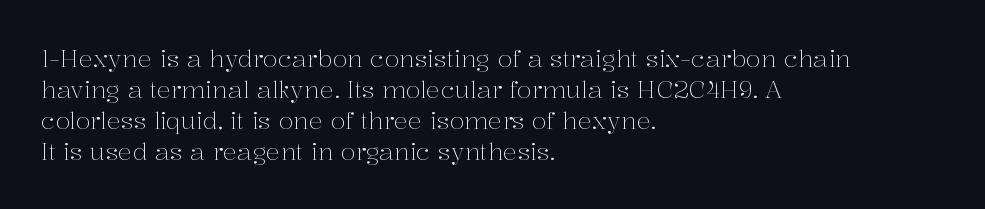
The image shows 24 px text type, upright; set left-aligned, normal line spacing (1.29x), normal letter spacing, not underlined.
